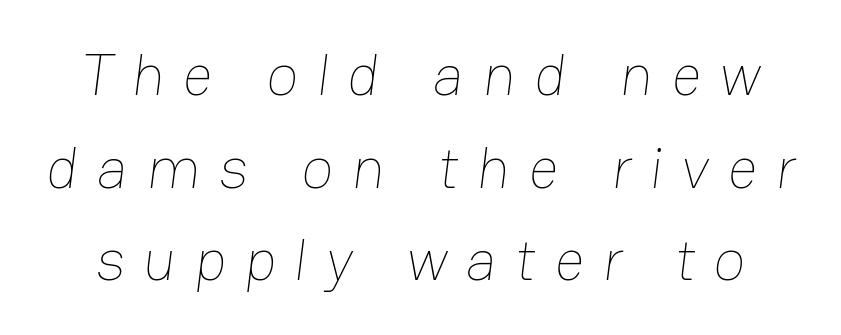
Q: Is the text bold? A: No.
Q: Is the text underlined? A: No.
Q: Is the spacing between letters normal or unusually wide? A: Unusually wide.
Q: Is the spacing between lines tight, normal or loose? A: Normal.
Q: Width (condensed, normal, or wide)? A: Normal.
Q: Stroke contrast? A: Low.
Q: x-height? A: Medium.
Q: Monospaced? A: No.
